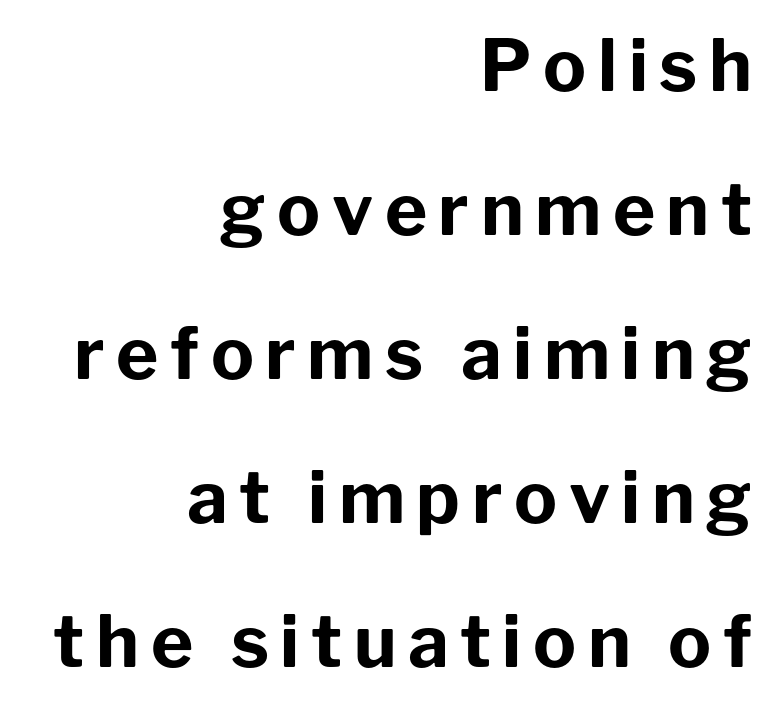
A sans-serif font was chosen for this passage. Heft: maximum for text — a bold. It's the straight-up-and-down kind of type. The zone under the glyphs is completely vacant. The vertical gap from one line to the next is large. Does the copy run flush right? Yes — the right margin is perfectly even.
